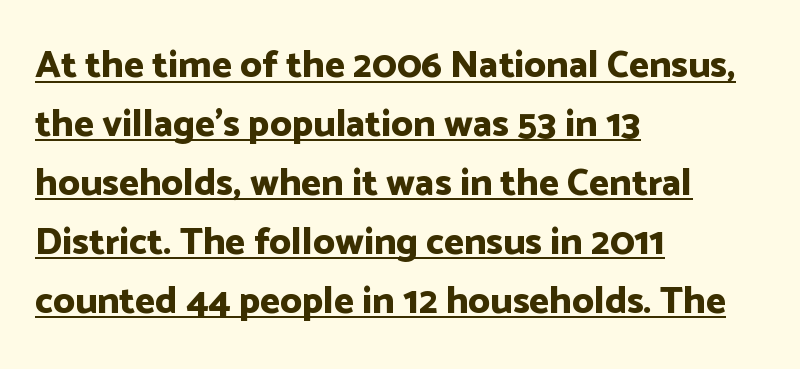
Students, observe the line beneath the letters — that is underlining. Is there much room between lines? A standard amount, neither cramped nor airy. The rendering anchors every line to the left-hand side. Here the designer chose a conventional face with non-uniform glyph widths. A typesetter would label this face a sans. The type is set solid horizontally, with unmodified tracking.
